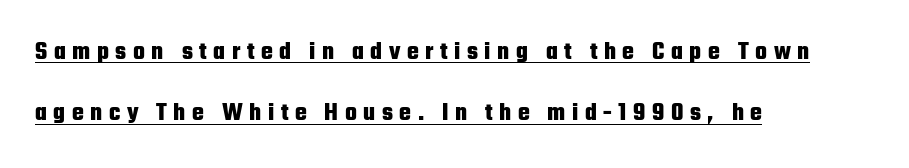
{"italic": "no", "bold": "yes", "underline": "yes", "align": "left", "line_spacing": "loose", "line_spacing_ratio": 2.46, "letter_spacing": "wide", "letter_spacing_em": 0.26, "glyph_px": 25}
